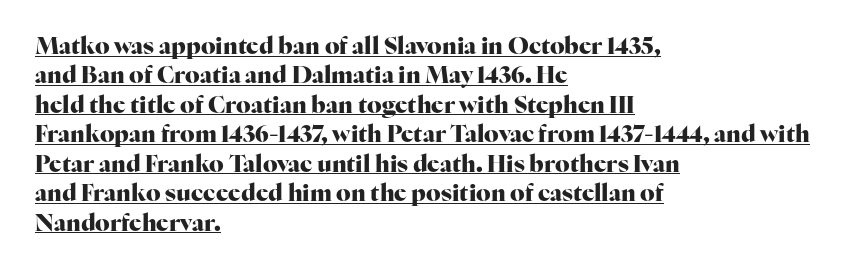
Q: Is the text bold? A: Yes.
Q: Is the text italic (slanted)? A: No, it is upright.
Q: Is the text underlined? A: Yes.
Q: How is the paragraph aligned? A: Left-aligned.
Q: Is the spacing between letters normal or unusually wide? A: Normal.
Q: Is the spacing between lines tight, normal or loose? A: Normal.
